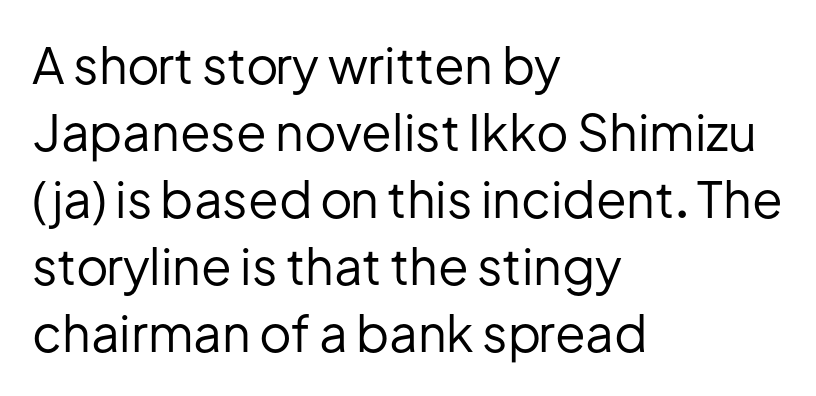
{"serif": "no", "italic": "no", "bold": "no", "weight": "regular", "width": "normal", "stroke_contrast": "low", "x_height": "medium", "monospaced": "no", "underline": "no", "align": "left", "line_spacing": "normal", "line_spacing_ratio": 1.34, "letter_spacing": "normal", "letter_spacing_em": 0.0, "glyph_px": 50}
